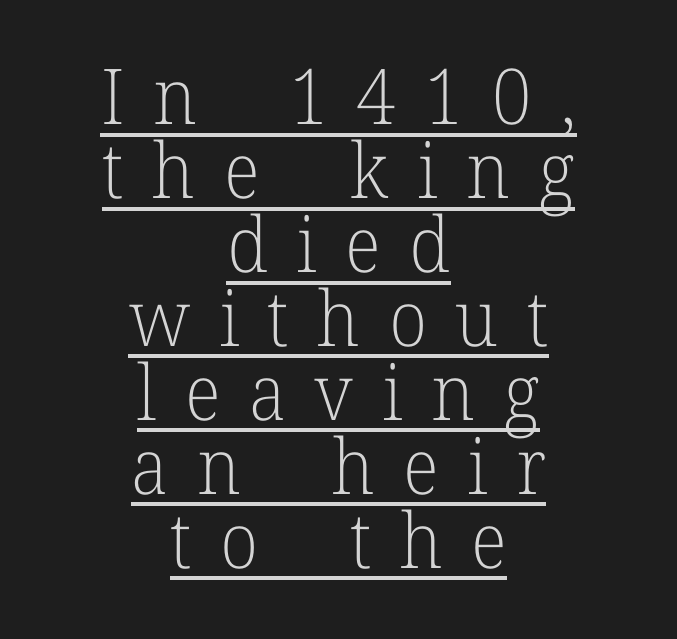
Q: Is the text bold? A: No.
Q: Is the text italic (slanted)? A: No, it is upright.
Q: Is the typeface a serif or a sans-serif typeface? A: Serif.
Q: Is the text underlined? A: Yes.
Q: How is the paragraph aligned? A: Centered.
Q: Is the spacing between letters normal or unusually wide? A: Unusually wide.
Q: Is the spacing between lines tight, normal or loose? A: Tight.
Q: Width (condensed, normal, or wide)? A: Normal.
Q: Stroke contrast? A: Low.
Q: x-height? A: Medium.
Q: Monospaced? A: No.
